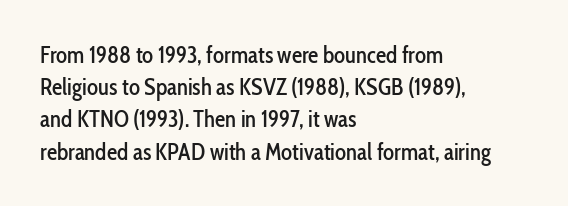
Does the leading feel generous? No, just average. The paragraph shown leans on its left margin. The string is rendered with underlining switched off. Here the glyphs are tracked normally, forming tight word shapes. The font's upright variant was chosen for this text.
